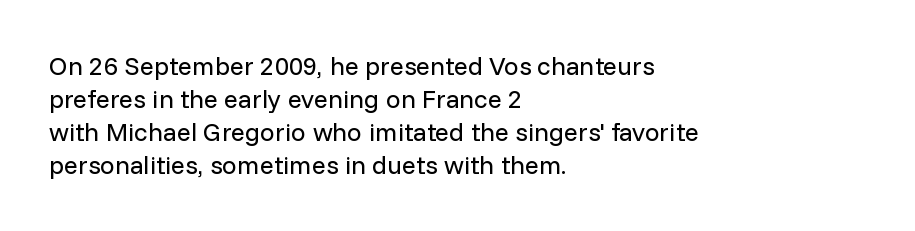
Q: Is the text bold? A: No.
Q: Is the text italic (slanted)? A: No, it is upright.
Q: Is the text underlined? A: No.
Q: How is the paragraph aligned? A: Left-aligned.
Q: Is the spacing between letters normal or unusually wide? A: Normal.
Q: Is the spacing between lines tight, normal or loose? A: Normal.
